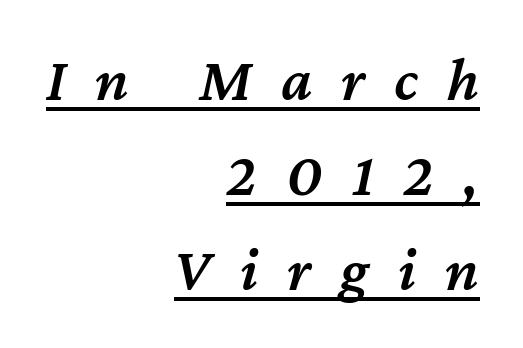
The image shows 62 px semibold type, italic (leaning right); set right-aligned, normal line spacing (1.53x), unusually wide letter spacing (+0.47 em), underlined; medium stroke contrast and a medium x-height.
